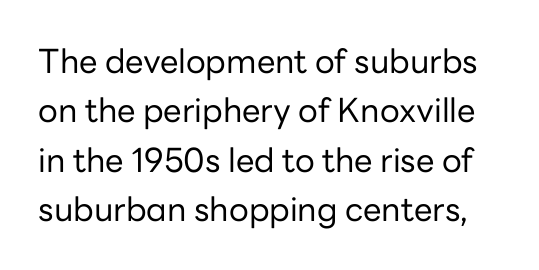
The image shows 33 px regular-weight sans-serif type, upright; set normal line spacing (1.5x), normal letter spacing, not underlined; low stroke contrast and a medium x-height.
